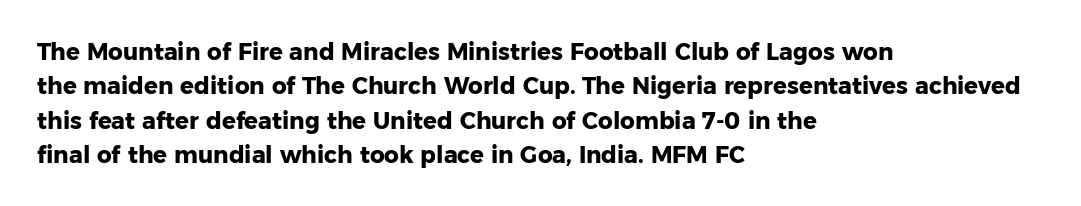
{"italic": "no", "bold": "yes", "underline": "no", "align": "left", "line_spacing": "normal", "line_spacing_ratio": 1.49, "letter_spacing": "normal", "letter_spacing_em": 0.0, "glyph_px": 23}
